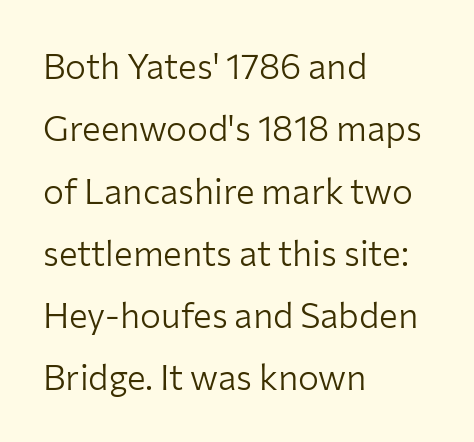
Compared with a typical body face, this is equally light or lighter still. What kind of face is this? One without serifs — a sans. Spacing verdict: proportional, widths tailored to each character. This is the regular roman posture of the typeface.
